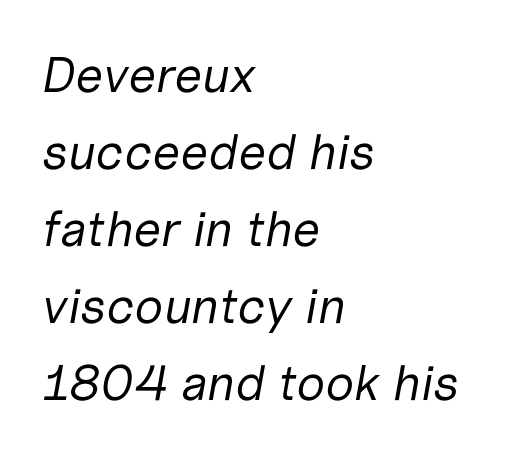
Q: Is the text bold? A: No.
Q: Is the text italic (slanted)? A: Yes, it leans right by about 10 degrees.
Q: Is the text underlined? A: No.
Q: How is the paragraph aligned? A: Left-aligned.
Q: Is the spacing between letters normal or unusually wide? A: Normal.
Q: Is the spacing between lines tight, normal or loose? A: Normal.
Q: Width (condensed, normal, or wide)? A: Normal.
Q: Stroke contrast? A: Low.
Q: x-height? A: Medium.
Q: Monospaced? A: No.
